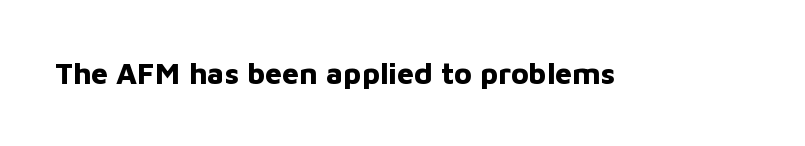
Q: Is the text bold? A: Yes.
Q: Is the text italic (slanted)? A: No, it is upright.
Q: Is the typeface a serif or a sans-serif typeface? A: Sans-serif.
Q: Is the text underlined? A: No.
Q: Is the spacing between letters normal or unusually wide? A: Normal.
Q: Width (condensed, normal, or wide)? A: Normal.
Q: Stroke contrast? A: Low.
Q: x-height? A: Medium.
Q: Monospaced? A: No.
